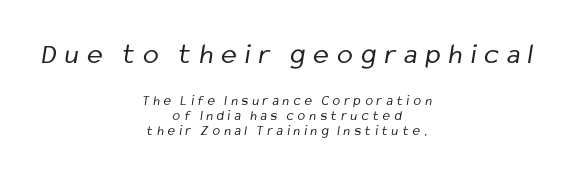
Descender tails drop into unmarked territory. The face used here appears at its bigger size in the upper chunk. You could not count columns in this text — the font is proportionally spaced. A typesetter would label this face a sans. What's the leading like? Squeezed, with rows nearly overlapping.
